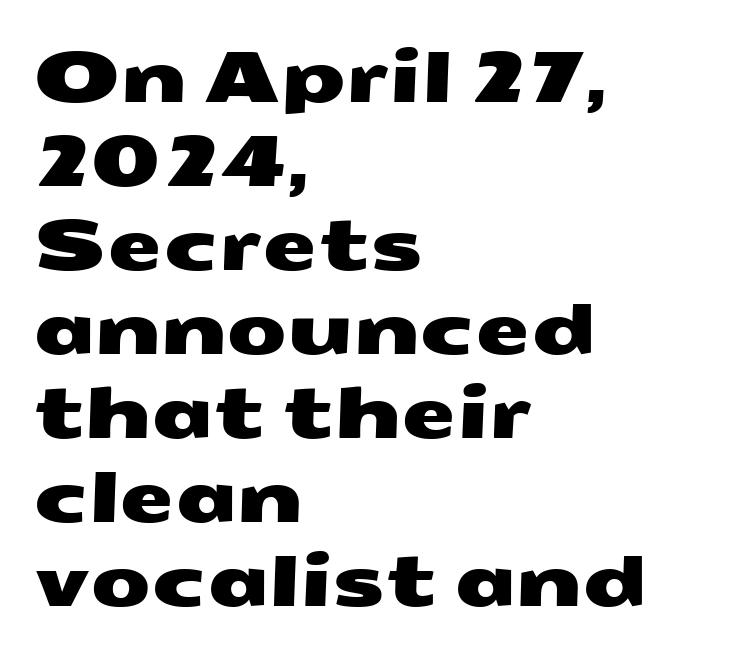
You could not count columns in this text — the font is proportionally spaced. Glyph-to-glyph distance matches everyday printed text. Quick note: underline off. Nothing sits at the stroke ends, so this counts as sans-serif.
